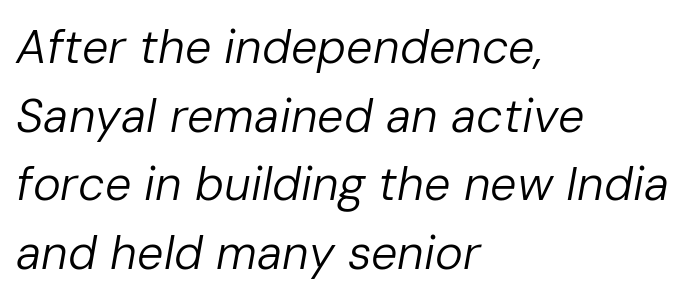
Q: Is the text bold? A: No.
Q: Is the text italic (slanted)? A: Yes, it leans right by about 10 degrees.
Q: Is the text underlined? A: No.
Q: How is the paragraph aligned? A: Left-aligned.
Q: Is the spacing between letters normal or unusually wide? A: Normal.
Q: Is the spacing between lines tight, normal or loose? A: Normal.
Q: Width (condensed, normal, or wide)? A: Normal.
Q: Stroke contrast? A: Low.
Q: x-height? A: Medium.
Q: Monospaced? A: No.
